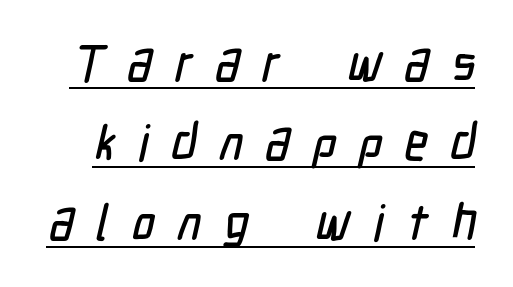
Q: Is the typeface a serif or a sans-serif typeface? A: Sans-serif.
Q: Is the text underlined? A: Yes.
Q: Is the spacing between letters normal or unusually wide? A: Unusually wide.
Q: Is the spacing between lines tight, normal or loose? A: Normal.
Q: Width (condensed, normal, or wide)? A: Condensed.
Q: Stroke contrast? A: Low.
Q: x-height? A: Medium.
Q: Monospaced? A: No.
